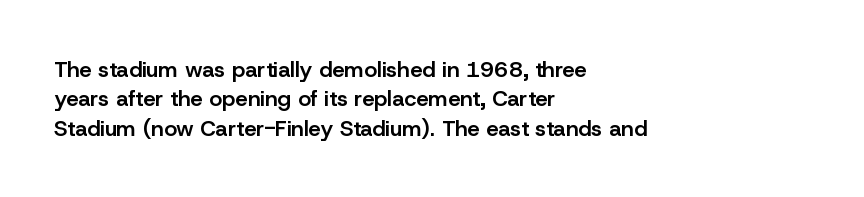
Q: Is the text bold? A: Semi-bold.
Q: Is the text italic (slanted)? A: No, it is upright.
Q: Is the text underlined? A: No.
Q: How is the paragraph aligned? A: Left-aligned.
Q: Is the spacing between letters normal or unusually wide? A: Normal.
Q: Is the spacing between lines tight, normal or loose? A: Normal.
